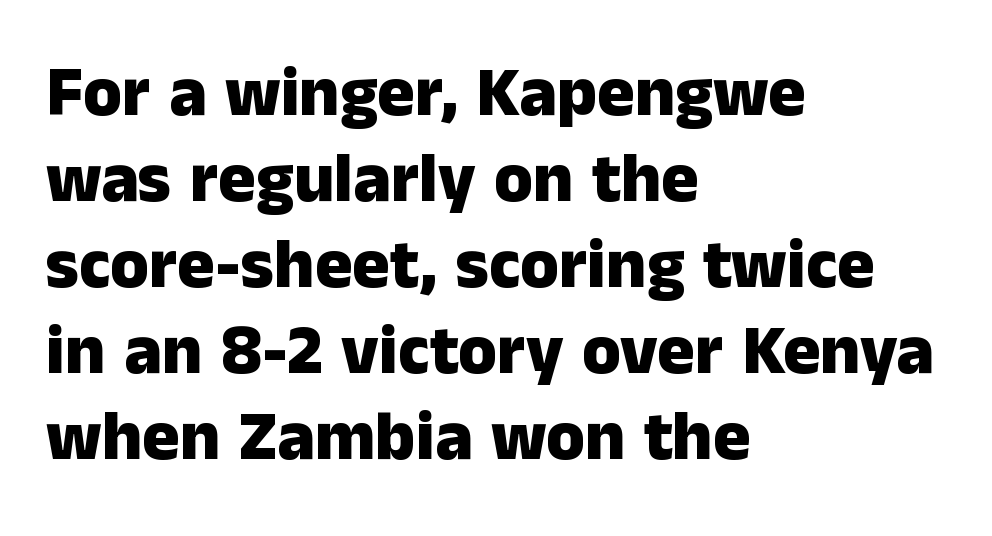
Q: Is the text bold? A: Yes.
Q: Is the text italic (slanted)? A: No, it is upright.
Q: Is the typeface a serif or a sans-serif typeface? A: Sans-serif.
Q: Is the text underlined? A: No.
Q: How is the paragraph aligned? A: Left-aligned.
Q: Is the spacing between letters normal or unusually wide? A: Normal.
Q: Width (condensed, normal, or wide)? A: Normal.
Q: Stroke contrast? A: Low.
Q: x-height? A: Medium.
Q: Monospaced? A: No.
